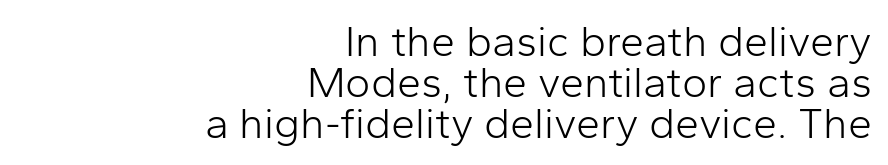
Successive baselines arrive quickly, one right under another. Observe the ordinary spacing: letters are neighbours, not strangers. You could not count columns in this text — the font is proportionally spaced. Clear beneath every line of the passage. Do the letters lean? They stand straight.
